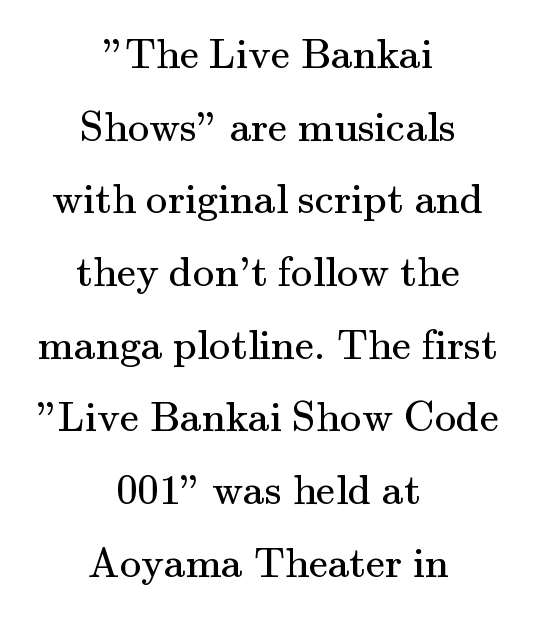
The image shows 43 px regular-weight serif type, upright; set centered, normal line spacing (1.69x), normal letter spacing, not underlined; medium stroke contrast and a small x-height.
